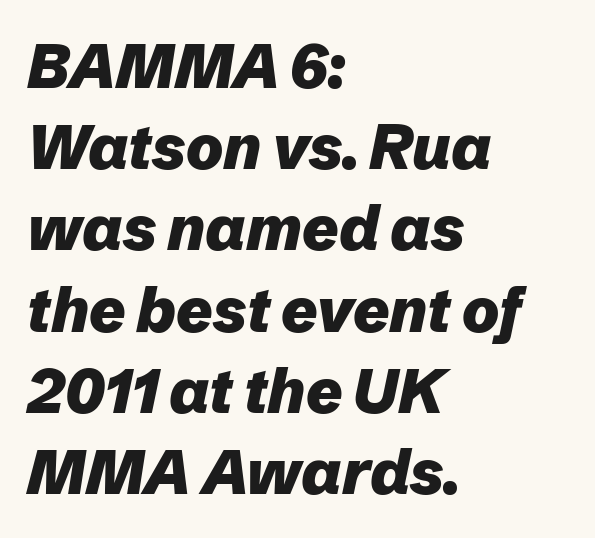
Whoever set this chose a conventional vertical rhythm. Caption: bold face, heavy strokes. The face used here has a pronounced slope to its letters. Do the characters align in a grid? No, the font is proportional. The rendering keeps characters at their native spacing. This sample is left-justified, so line endings fall wherever the words run out.
